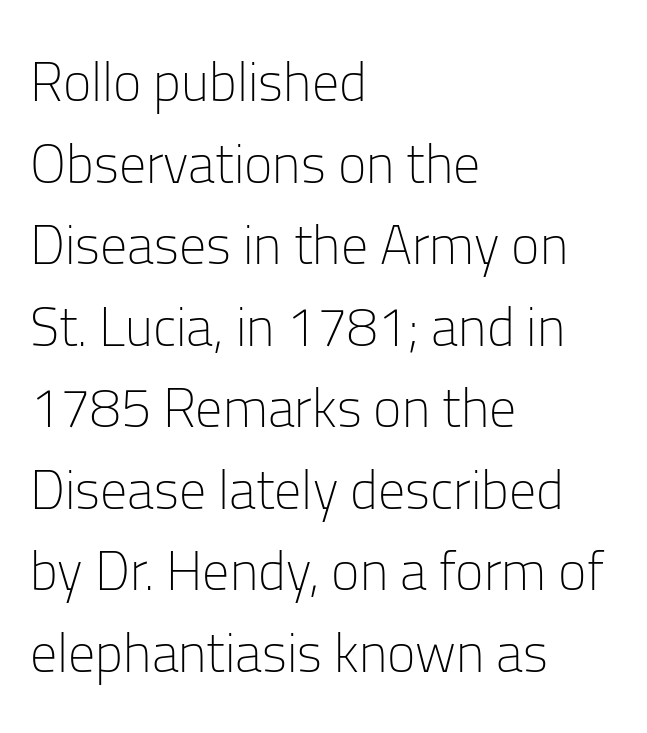
The image shows 54 px light sans-serif type, upright; set left-aligned, normal line spacing (1.51x), normal letter spacing, not underlined; low stroke contrast and a medium x-height.
